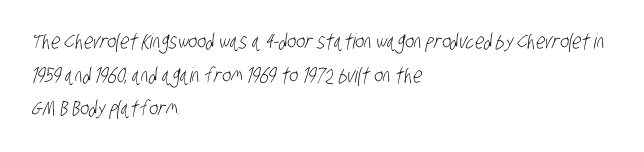
{"bold": "no", "underline": "no", "align": "left", "line_spacing": "normal", "line_spacing_ratio": 1.6, "letter_spacing": "normal", "letter_spacing_em": 0.0, "glyph_px": 21}
